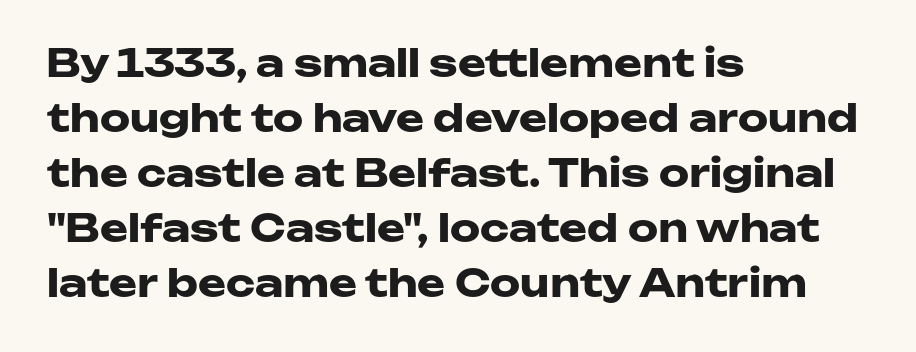
Q: Is the text bold? A: Yes.
Q: Is the text italic (slanted)? A: No, it is upright.
Q: Is the typeface a serif or a sans-serif typeface? A: Sans-serif.
Q: Is the text underlined? A: No.
Q: How is the paragraph aligned? A: Left-aligned.
Q: Is the spacing between letters normal or unusually wide? A: Normal.
Q: Is the spacing between lines tight, normal or loose? A: Normal.
Q: Width (condensed, normal, or wide)? A: Wide.
Q: Stroke contrast? A: Low.
Q: x-height? A: Medium.
Q: Monospaced? A: No.
